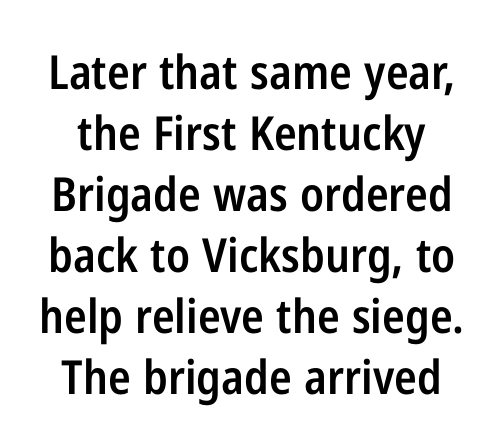
The image shows 47 px semibold, condensed sans-serif type, upright; set normal line spacing (1.3x), normal letter spacing, not underlined; low stroke contrast and a medium x-height.
